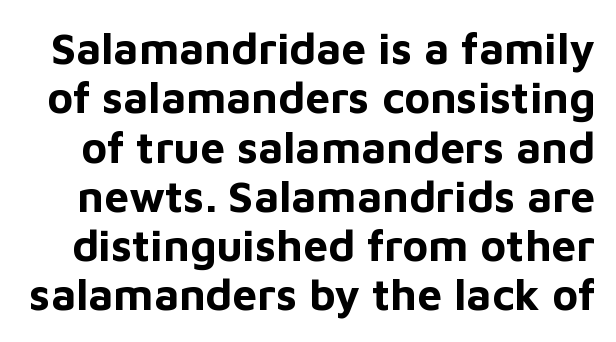
Q: Is the text bold? A: Yes.
Q: Is the text italic (slanted)? A: No, it is upright.
Q: Is the typeface a serif or a sans-serif typeface? A: Sans-serif.
Q: Is the text underlined? A: No.
Q: Is the spacing between letters normal or unusually wide? A: Normal.
Q: Is the spacing between lines tight, normal or loose? A: Tight.
Q: Width (condensed, normal, or wide)? A: Normal.
Q: Stroke contrast? A: Low.
Q: x-height? A: Medium.
Q: Monospaced? A: No.
